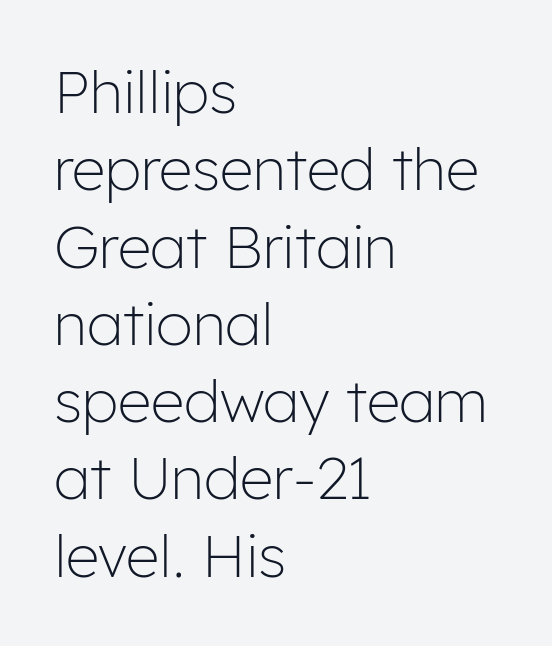
The lettering stays uniformly vertical, giving the passage a roman look. Bold? No — there's no thickening of the strokes. Is this a fixed-width face? No — the glyphs have proportional, varying widths. Here the glyphs are tracked normally, forming tight word shapes. What's the leading like? Ordinary, nothing unusual.
